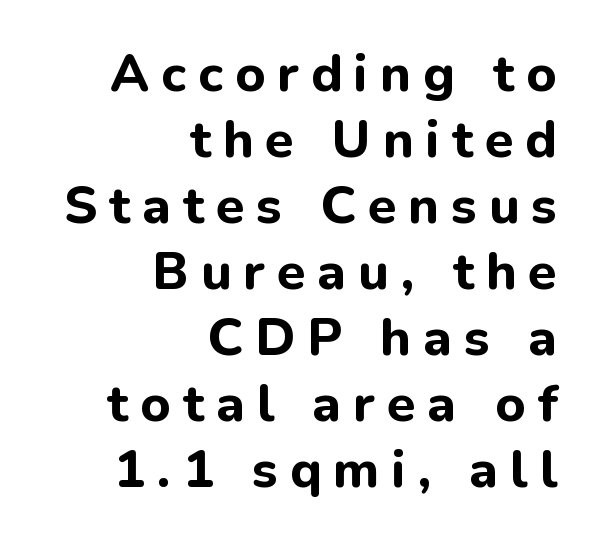
Q: Is the text bold? A: Yes.
Q: Is the text italic (slanted)? A: No, it is upright.
Q: Is the typeface a serif or a sans-serif typeface? A: Sans-serif.
Q: Is the text underlined? A: No.
Q: How is the paragraph aligned? A: Right-aligned.
Q: Is the spacing between letters normal or unusually wide? A: Unusually wide.
Q: Is the spacing between lines tight, normal or loose? A: Normal.
Q: Width (condensed, normal, or wide)? A: Normal.
Q: Stroke contrast? A: Low.
Q: x-height? A: Medium.
Q: Monospaced? A: No.
